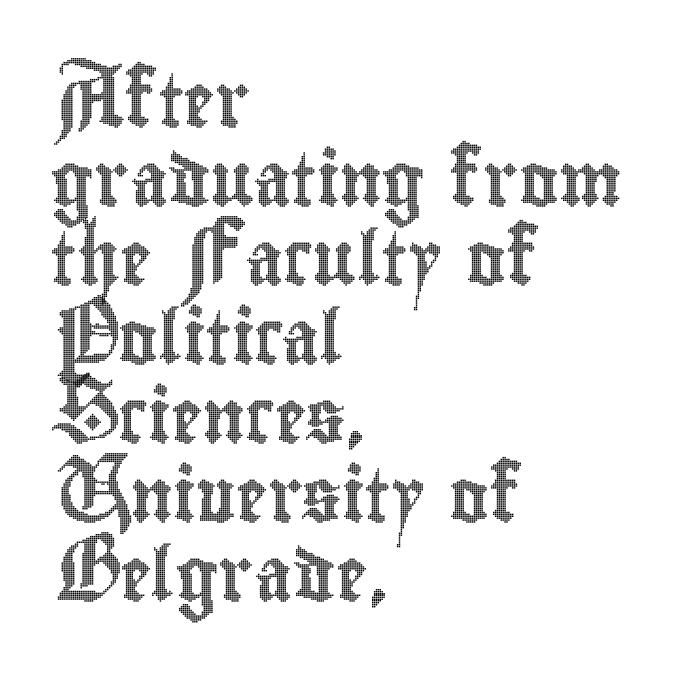
The image shows 53 px condensed type, upright; set left-aligned, normal line spacing (1.49x), normal letter spacing, not underlined; a small x-height.
